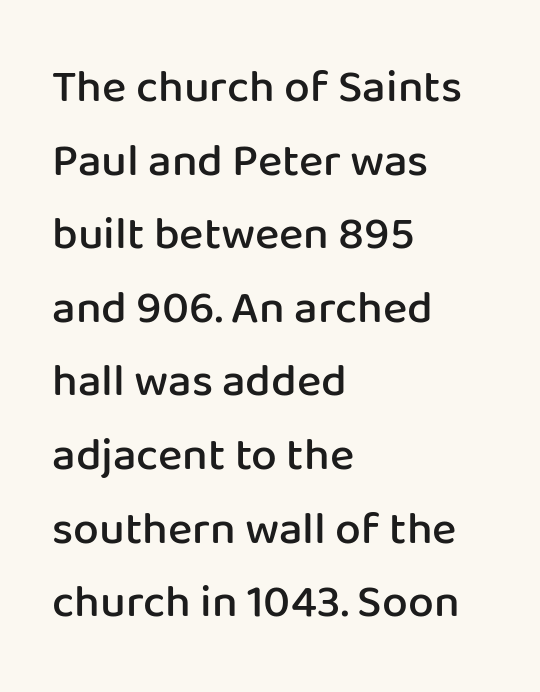
The image shows 46 px semibold sans-serif type, upright; set left-aligned, normal line spacing (1.6x), normal letter spacing, not underlined; low stroke contrast and a medium x-height.
